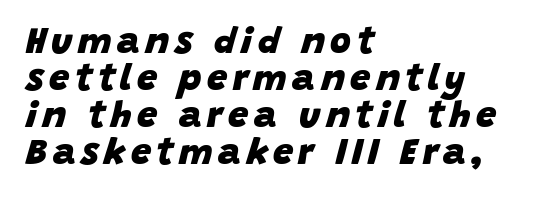
Left-aligned paragraph, ragged on the right. Emphasis-style slanted type is in use. These lines are rendered in a variable-pitch font. These lines carry a lot of weight — the face is fully bold. Descenders are the only things crossing below the line. Closely set lines give the paragraph a compact silhouette.
